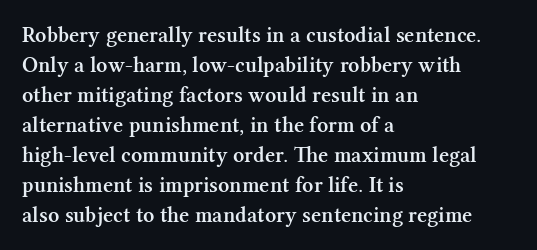
In terms of letterspacing, this is plain default setting. Underlining? Definitely not there. The rendering anchors every line to the left-hand side. Style check: upright.
